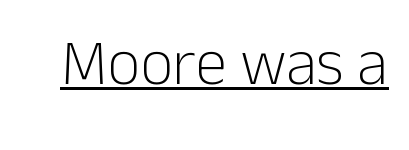
Q: Is the text bold? A: No.
Q: Is the text italic (slanted)? A: No, it is upright.
Q: Is the typeface a serif or a sans-serif typeface? A: Sans-serif.
Q: Is the text underlined? A: Yes.
Q: Is the spacing between letters normal or unusually wide? A: Normal.
Q: Width (condensed, normal, or wide)? A: Normal.
Q: Stroke contrast? A: Low.
Q: x-height? A: Medium.
Q: Monospaced? A: No.
